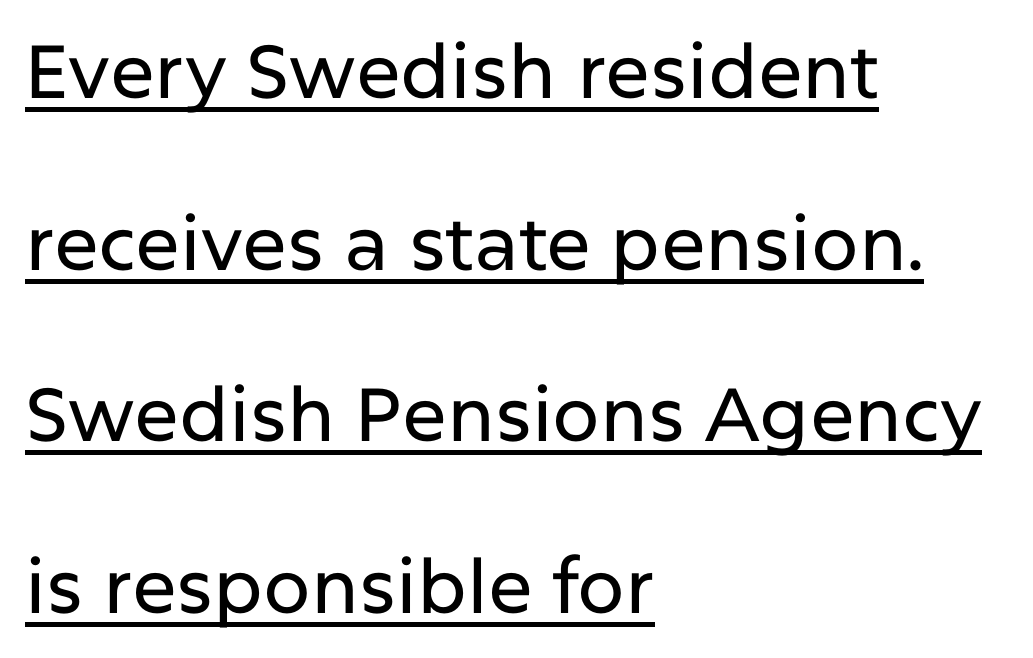
{"serif": "no", "italic": "no", "width": "normal", "stroke_contrast": "low", "x_height": "medium", "monospaced": "no", "underline": "yes", "align": "left", "line_spacing": "loose", "line_spacing_ratio": 2.29, "letter_spacing": "normal", "letter_spacing_em": 0.0, "glyph_px": 75}
